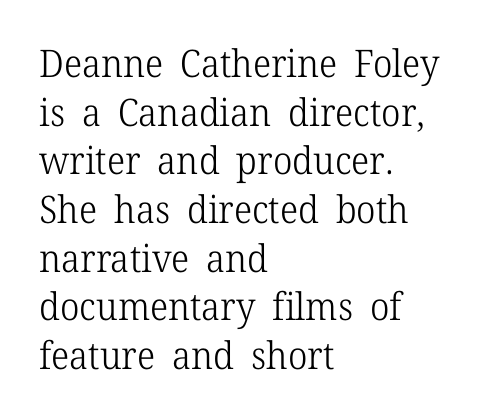
Q: Is the text bold? A: No.
Q: Is the text italic (slanted)? A: No, it is upright.
Q: Is the typeface a serif or a sans-serif typeface? A: Serif.
Q: Is the text underlined? A: No.
Q: How is the paragraph aligned? A: Left-aligned.
Q: Is the spacing between letters normal or unusually wide? A: Normal.
Q: Is the spacing between lines tight, normal or loose? A: Normal.
Q: Width (condensed, normal, or wide)? A: Normal.
Q: Stroke contrast? A: Low.
Q: x-height? A: Medium.
Q: Monospaced? A: No.
